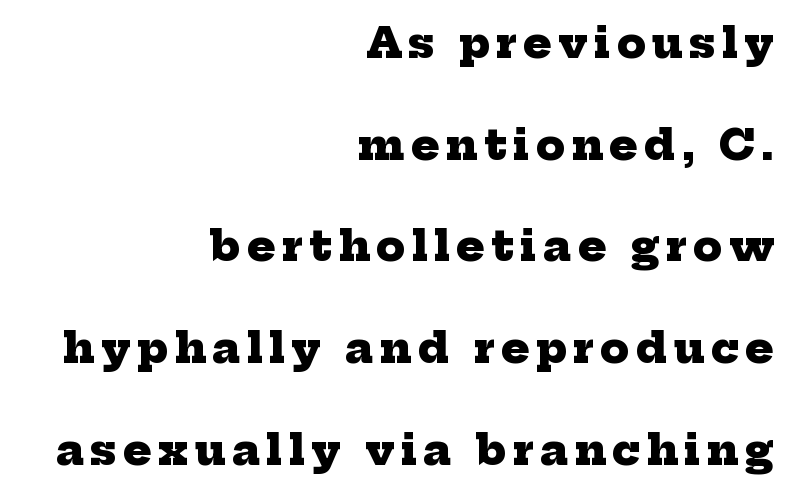
Q: Is the text bold? A: Yes.
Q: Is the typeface a serif or a sans-serif typeface? A: Serif.
Q: Is the text underlined? A: No.
Q: How is the paragraph aligned? A: Right-aligned.
Q: Is the spacing between lines tight, normal or loose? A: Loose.
Q: Width (condensed, normal, or wide)? A: Normal.
Q: Stroke contrast? A: Low.
Q: x-height? A: Medium.
Q: Monospaced? A: No.
